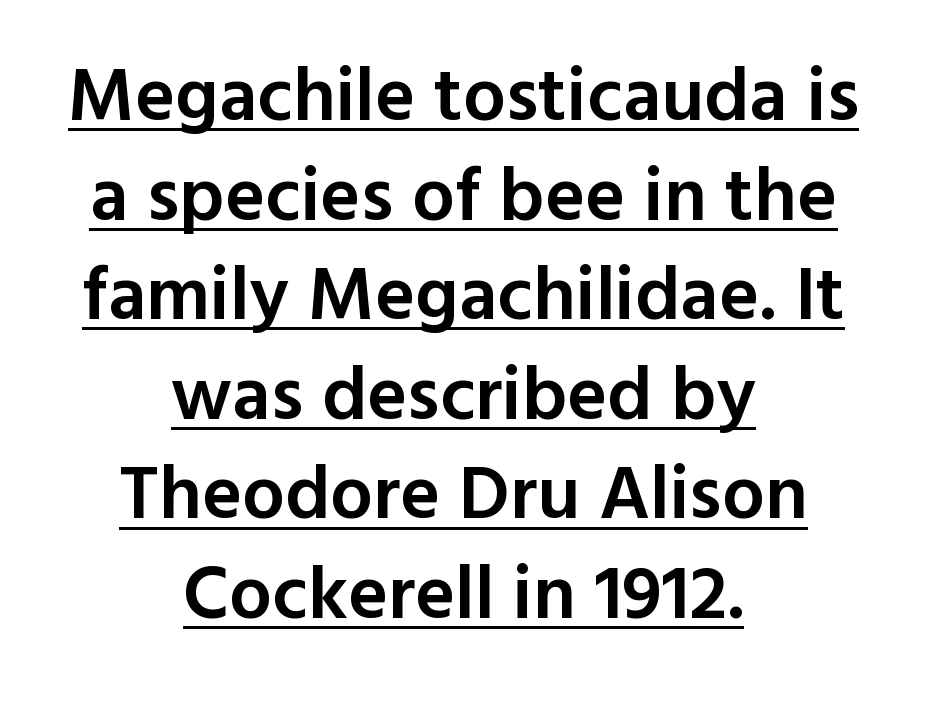
{"serif": "no", "italic": "no", "bold": "semi", "weight": "semibold", "width": "normal", "x_height": "medium", "monospaced": "no", "underline": "yes", "align": "center", "line_spacing": "normal", "line_spacing_ratio": 1.31, "letter_spacing": "normal", "letter_spacing_em": 0.0, "glyph_px": 76}
